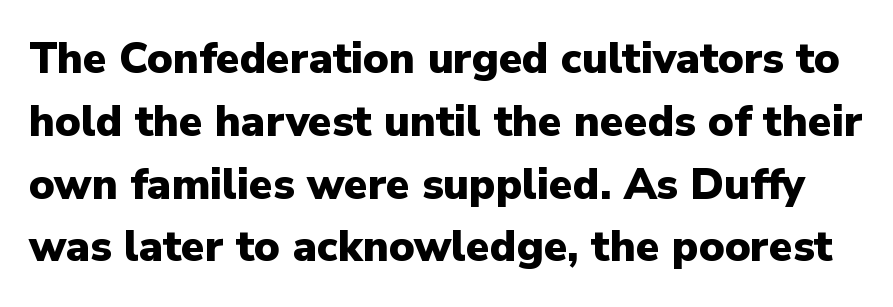
Q: Is the text bold? A: Yes.
Q: Is the text italic (slanted)? A: No, it is upright.
Q: Is the typeface a serif or a sans-serif typeface? A: Sans-serif.
Q: Is the text underlined? A: No.
Q: Is the spacing between letters normal or unusually wide? A: Normal.
Q: Is the spacing between lines tight, normal or loose? A: Normal.
Q: Width (condensed, normal, or wide)? A: Normal.
Q: Stroke contrast? A: Low.
Q: x-height? A: Medium.
Q: Monospaced? A: No.
